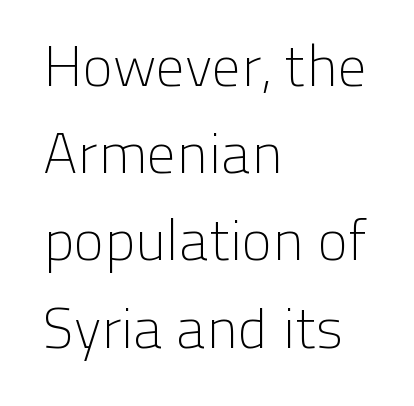
The image shows 57 px light sans-serif type, upright; set left-aligned, normal line spacing (1.53x), normal letter spacing, not underlined; low stroke contrast and a medium x-height.
